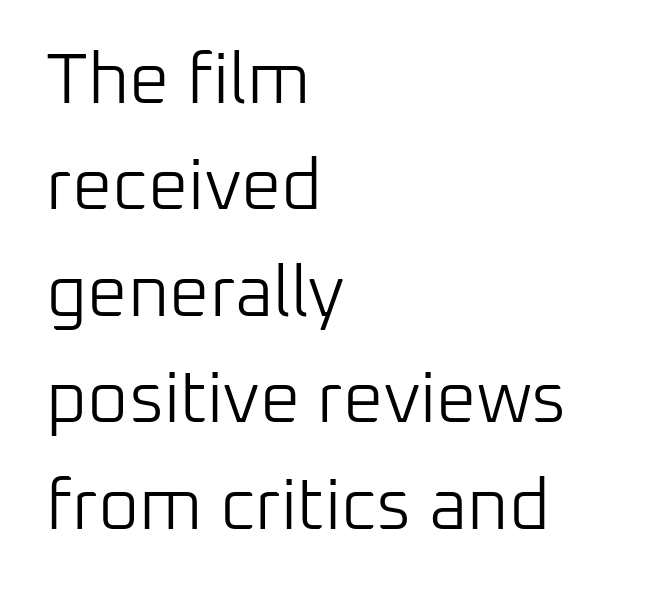
Q: Is the text bold? A: No.
Q: Is the text italic (slanted)? A: No, it is upright.
Q: Is the typeface a serif or a sans-serif typeface? A: Sans-serif.
Q: Is the text underlined? A: No.
Q: How is the paragraph aligned? A: Left-aligned.
Q: Is the spacing between letters normal or unusually wide? A: Normal.
Q: Is the spacing between lines tight, normal or loose? A: Normal.
Q: Width (condensed, normal, or wide)? A: Normal.
Q: Stroke contrast? A: Low.
Q: x-height? A: Medium.
Q: Monospaced? A: No.
